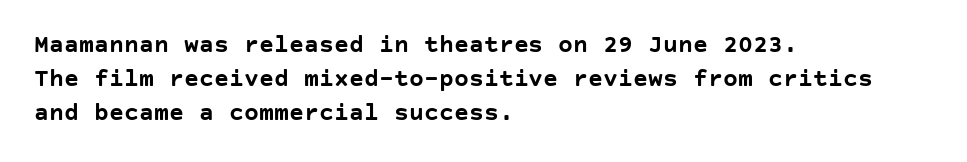
{"italic": "no", "bold": "yes", "underline": "no", "align": "left", "line_spacing": "normal", "line_spacing_ratio": 1.36, "letter_spacing": "normal", "letter_spacing_em": 0.0, "glyph_px": 25}
